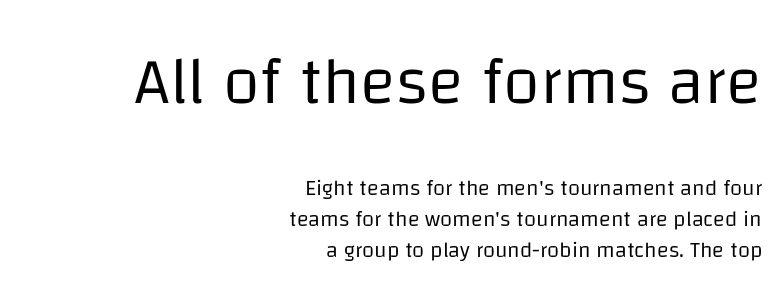
Quick note: interline space is typical. Nothing heavy about these letters — not bold at all. The baseline area is clear. This is sans-serif lettering, the kind often seen on screens and signage.
